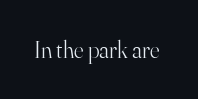
Q: Is the text bold? A: No.
Q: Is the text italic (slanted)? A: No, it is upright.
Q: Is the text underlined? A: No.
Q: Is the spacing between letters normal or unusually wide? A: Normal.
